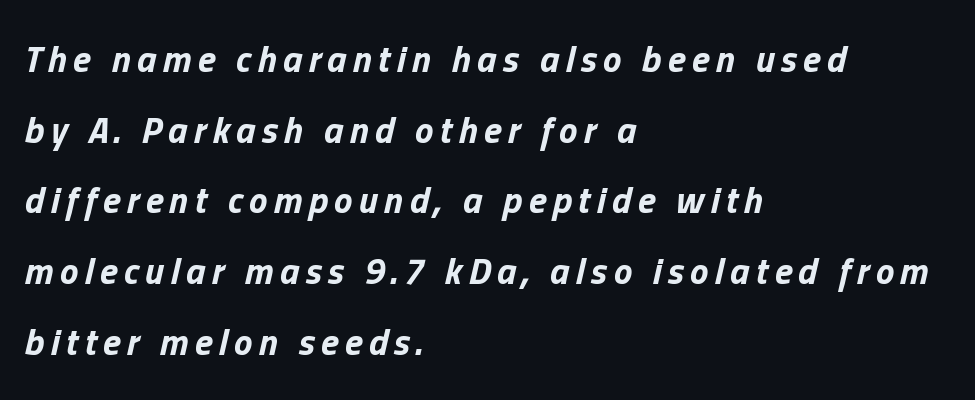
Style check: oblique. The paragraph shown leans on its left margin. Horizontal bands of white between lines are thick stripes. Is the type bold? Yes — the strokes are clearly thick and heavy.
